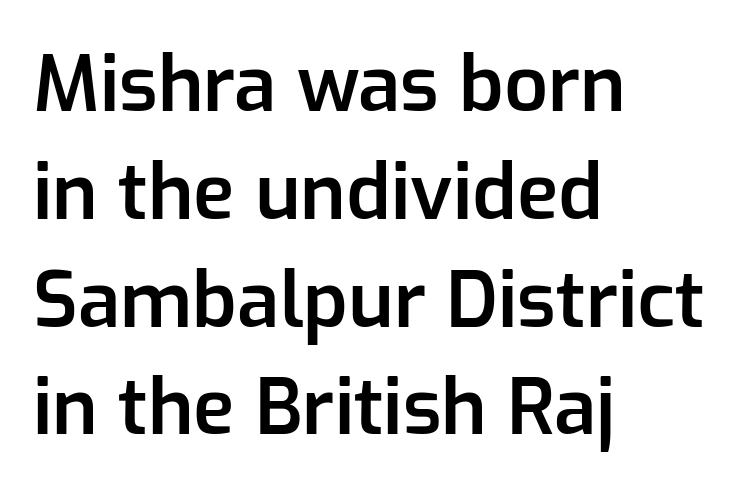
Q: Is the text bold? A: Semi-bold.
Q: Is the text italic (slanted)? A: No, it is upright.
Q: Is the typeface a serif or a sans-serif typeface? A: Sans-serif.
Q: Is the text underlined? A: No.
Q: How is the paragraph aligned? A: Left-aligned.
Q: Is the spacing between letters normal or unusually wide? A: Normal.
Q: Is the spacing between lines tight, normal or loose? A: Normal.
Q: Width (condensed, normal, or wide)? A: Normal.
Q: Stroke contrast? A: Low.
Q: x-height? A: Medium.
Q: Monospaced? A: No.
